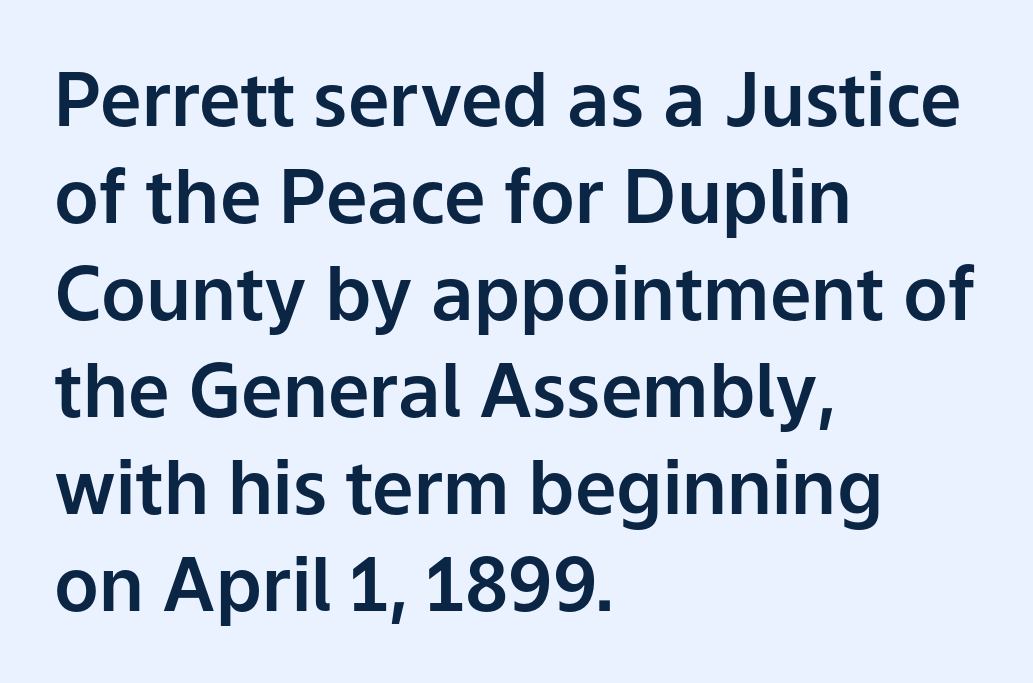
Think of a printed novel: that variable character pitch is what you see here. Reading down the block, your eye returns to a fixed left position each line. How are the letters spaced? Ordinarily, with no added tracking. Clear beneath every line of the passage. Students, observe: this is what conventionally led text looks like.
